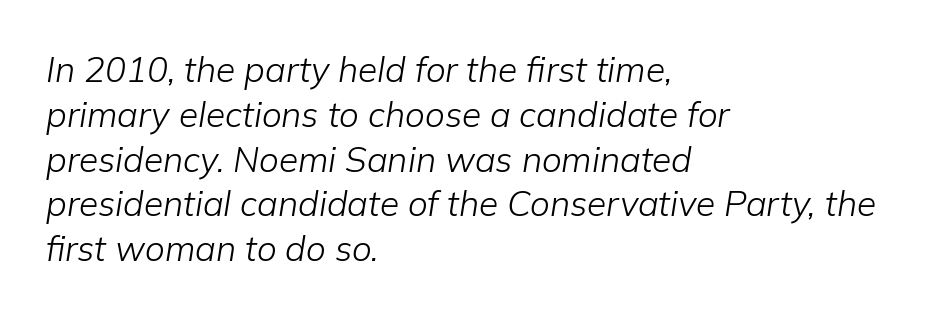
{"italic": "yes", "lean": "right", "slant_degrees": 9, "bold": "no", "weight": "light", "width": "normal", "stroke_contrast": "low", "x_height": "medium", "monospaced": "no", "underline": "no", "align": "left", "line_spacing": "normal", "line_spacing_ratio": 1.28, "letter_spacing": "normal", "letter_spacing_em": 0.0, "glyph_px": 35}
